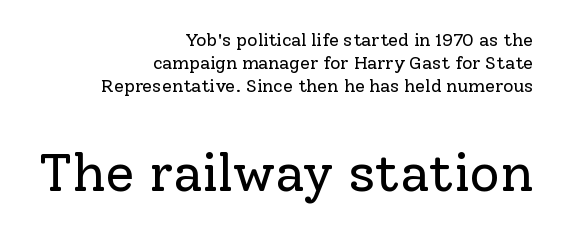
The passage shown stacks its lines at a standard gap. The face looks like a standard text weight, possibly lighter. Character widths vary here, with narrow letters taking less room than wide ones. Top chunk: small. Bottom chunk: large. Type without underlining.
